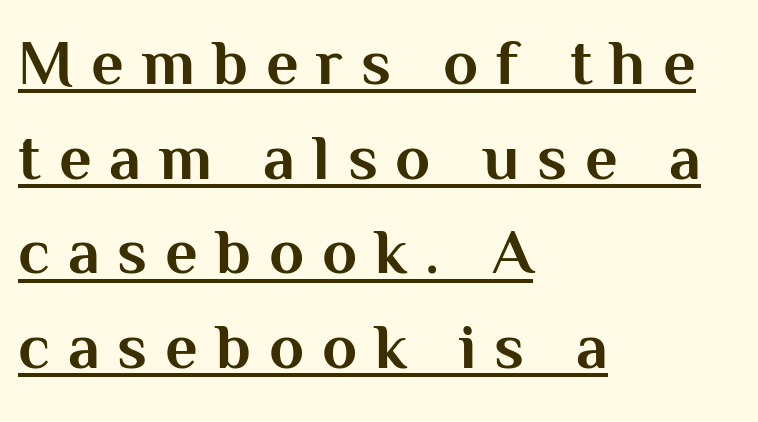
The image shows 64 px bold sans-serif type, upright; set left-aligned, normal line spacing (1.48x), unusually wide letter spacing (+0.28 em), underlined; medium stroke contrast and a medium x-height.
